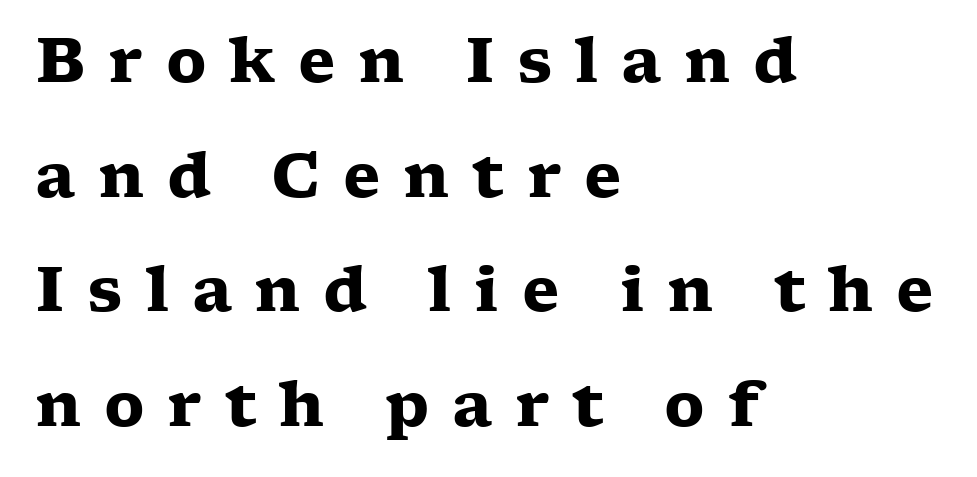
Q: Is the text bold? A: Yes.
Q: Is the text italic (slanted)? A: No, it is upright.
Q: Is the typeface a serif or a sans-serif typeface? A: Serif.
Q: Is the text underlined? A: No.
Q: How is the paragraph aligned? A: Left-aligned.
Q: Is the spacing between letters normal or unusually wide? A: Unusually wide.
Q: Width (condensed, normal, or wide)? A: Wide.
Q: Stroke contrast? A: Low.
Q: x-height? A: Medium.
Q: Monospaced? A: No.
